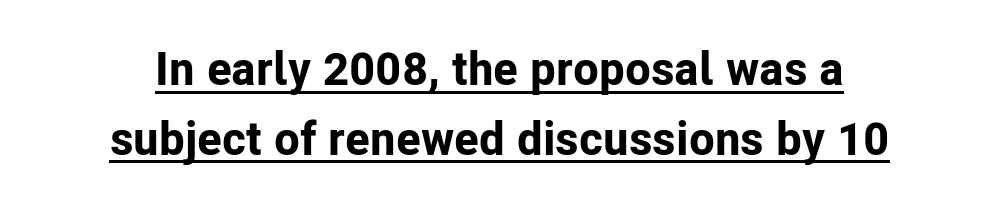
A typesetter would call this proportional, since set widths differ per character. Classification — sans serif. What decoration does the sample have? An underline. Does the leading feel generous? No, just average. These lines were composed using upright roman letters.
